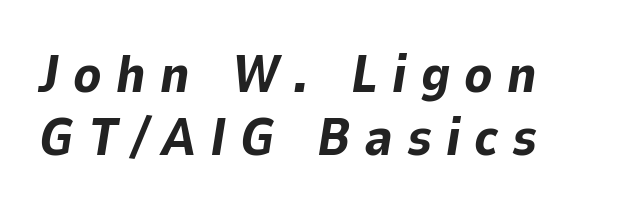
{"italic": "yes", "lean": "right", "slant_degrees": 9, "bold": "yes", "weight": "bold", "width": "normal", "stroke_contrast": "low", "x_height": "medium", "monospaced": "no", "underline": "no", "align": "left", "line_spacing_ratio": 1.21, "letter_spacing": "wide", "letter_spacing_em": 0.27, "glyph_px": 52}
